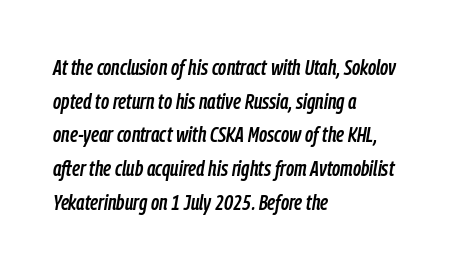
The image shows 22 px text type, italic (leaning right); set left-aligned, normal line spacing (1.53x), normal letter spacing, not underlined.
